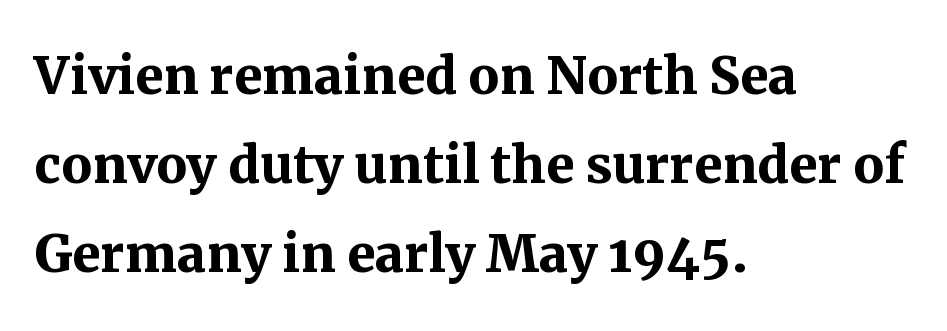
{"serif": "yes", "italic": "no", "bold": "yes", "weight": "semibold", "width": "normal", "stroke_contrast": "medium", "x_height": "medium", "monospaced": "no", "underline": "no", "align": "left", "line_spacing": "normal", "line_spacing_ratio": 1.29, "letter_spacing": "normal", "letter_spacing_em": 0.0, "glyph_px": 69}
